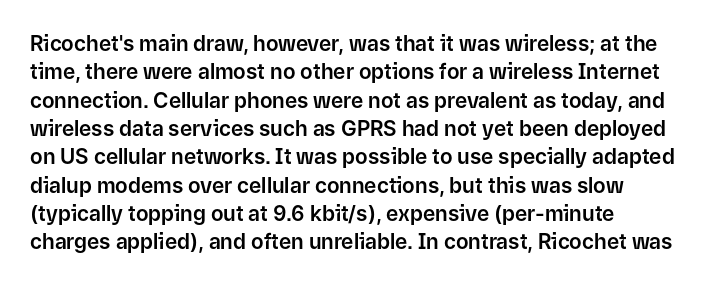
{"italic": "no", "underline": "no", "align": "left", "line_spacing": "normal", "line_spacing_ratio": 1.35, "letter_spacing": "normal", "letter_spacing_em": 0.0, "glyph_px": 21}
